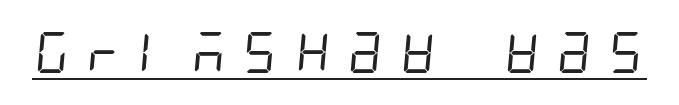
Short note: letters widely spaced. Is there an underline? Yes — a line sits under the letters. No chunkiness to these letters — they're not bold. The letters carry no serifs — their stems end cleanly without finishing strokes.
